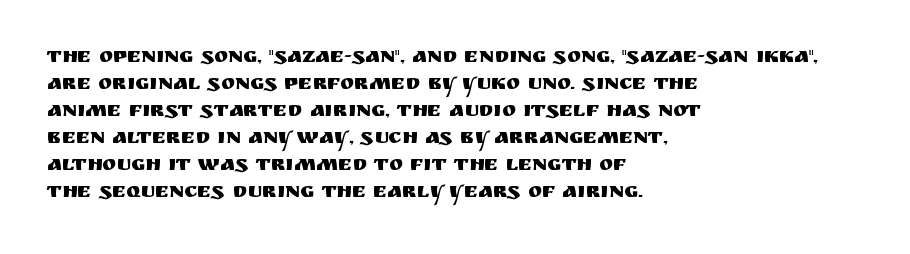
The letters stand straight up with perfectly vertical stems. Tracking here is standard; glyphs follow each other at the usual distance. Whoever set this chose a conventional vertical rhythm. The paragraph has a hard left edge and a soft right edge. Has an underline been added? It has not.
